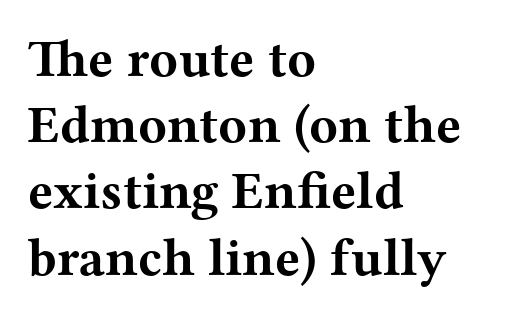
{"serif": "yes", "italic": "no", "bold": "yes", "weight": "bold", "width": "wide", "stroke_contrast": "medium", "x_height": "medium", "monospaced": "no", "underline": "no", "align": "left", "line_spacing": "normal", "line_spacing_ratio": 1.25, "letter_spacing": "normal", "letter_spacing_em": 0.0, "glyph_px": 53}
